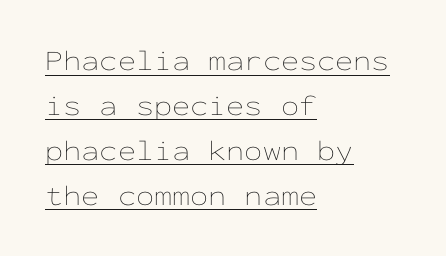
The image shows 29 px thin, wide type, upright, monospaced; set left-aligned, normal line spacing (1.55x), normal letter spacing, underlined; low stroke contrast and a medium x-height.
